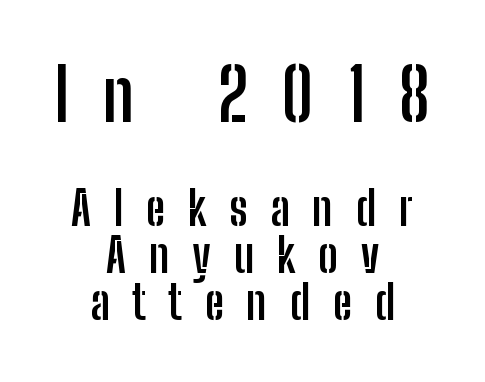
Q: Is the text bold? A: Yes.
Q: Is the text italic (slanted)? A: No, it is upright.
Q: Is the typeface a serif or a sans-serif typeface? A: Sans-serif.
Q: Is the text underlined? A: No.
Q: How is the paragraph aligned? A: Centered.
Q: Is the spacing between letters normal or unusually wide? A: Unusually wide.
Q: Is the spacing between lines tight, normal or loose? A: Tight.
Q: Which block of text is set in a larger size, the first (top) or the second (bottom)? A: The first (top) one.
Q: Width (condensed, normal, or wide)? A: Condensed.
Q: Stroke contrast? A: Low.
Q: x-height? A: Medium.
Q: Monospaced? A: No.
